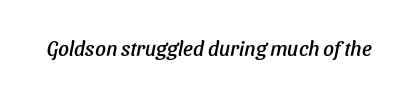
The image shows 21 px text type, italic (leaning right); set normal letter spacing, not underlined.
